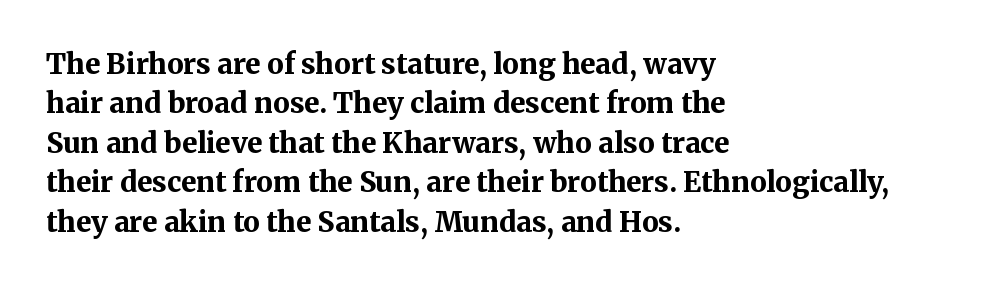
Q: Is the text bold? A: Yes.
Q: Is the text italic (slanted)? A: No, it is upright.
Q: Is the typeface a serif or a sans-serif typeface? A: Serif.
Q: Is the text underlined? A: No.
Q: How is the paragraph aligned? A: Left-aligned.
Q: Is the spacing between letters normal or unusually wide? A: Normal.
Q: Is the spacing between lines tight, normal or loose? A: Normal.
Q: Width (condensed, normal, or wide)? A: Normal.
Q: Stroke contrast? A: Medium.
Q: x-height? A: Medium.
Q: Monospaced? A: No.
